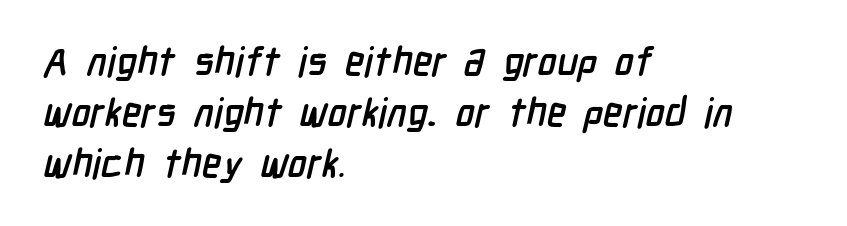
Q: Is the typeface a serif or a sans-serif typeface? A: Sans-serif.
Q: Is the text underlined? A: No.
Q: How is the paragraph aligned? A: Left-aligned.
Q: Is the spacing between letters normal or unusually wide? A: Normal.
Q: Is the spacing between lines tight, normal or loose? A: Normal.
Q: Width (condensed, normal, or wide)? A: Condensed.
Q: Stroke contrast? A: Low.
Q: x-height? A: Medium.
Q: Monospaced? A: No.
